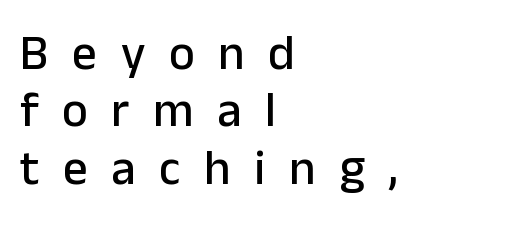
The image shows 49 px sans-serif type, upright; set left-aligned, line spacing 1.17x, unusually wide letter spacing (+0.48 em), not underlined; low stroke contrast and a medium x-height.
